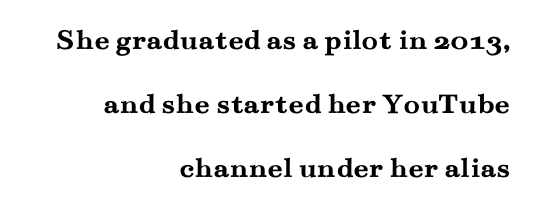
The image shows 30 px semibold, wide serif type, upright; set right-aligned, loose line spacing (2.14x), normal letter spacing, not underlined; medium stroke contrast and a small x-height.
